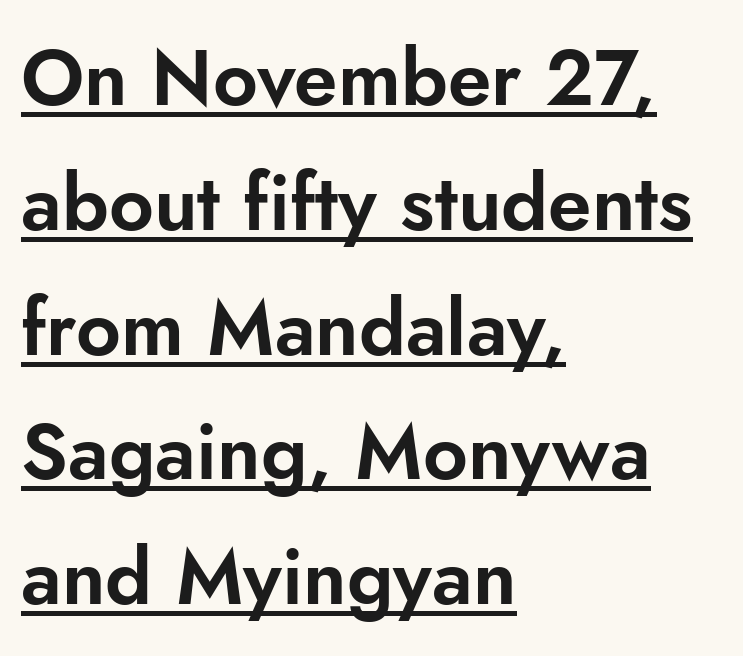
Q: Is the text italic (slanted)? A: No, it is upright.
Q: Is the typeface a serif or a sans-serif typeface? A: Sans-serif.
Q: Is the text underlined? A: Yes.
Q: How is the paragraph aligned? A: Left-aligned.
Q: Is the spacing between letters normal or unusually wide? A: Normal.
Q: Is the spacing between lines tight, normal or loose? A: Normal.
Q: Width (condensed, normal, or wide)? A: Normal.
Q: Stroke contrast? A: Low.
Q: x-height? A: Small.
Q: Monospaced? A: No.
